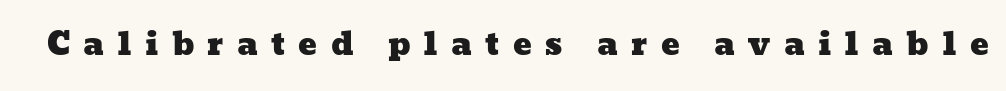
The image shows 31 px wide type; set unusually wide letter spacing (+0.42 em), not underlined; low stroke contrast and a medium x-height.
